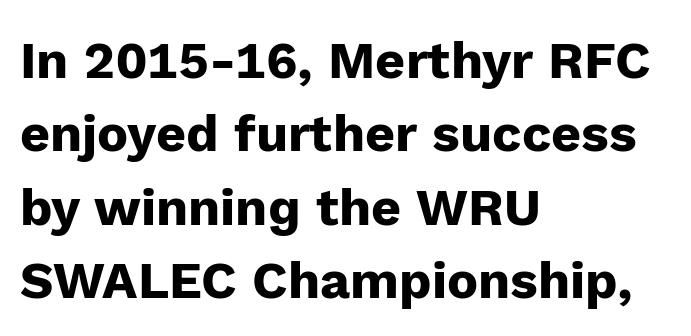
Q: Is the text bold? A: Yes.
Q: Is the text italic (slanted)? A: No, it is upright.
Q: Is the typeface a serif or a sans-serif typeface? A: Sans-serif.
Q: Is the text underlined? A: No.
Q: How is the paragraph aligned? A: Left-aligned.
Q: Is the spacing between letters normal or unusually wide? A: Normal.
Q: Is the spacing between lines tight, normal or loose? A: Normal.
Q: Width (condensed, normal, or wide)? A: Normal.
Q: Stroke contrast? A: Low.
Q: x-height? A: Medium.
Q: Monospaced? A: No.
